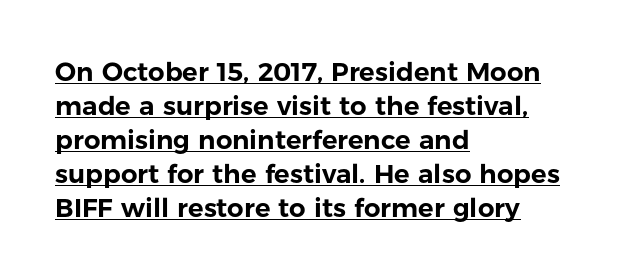
Q: Is the text italic (slanted)? A: No, it is upright.
Q: Is the text underlined? A: Yes.
Q: How is the paragraph aligned? A: Left-aligned.
Q: Is the spacing between letters normal or unusually wide? A: Normal.
Q: Is the spacing between lines tight, normal or loose? A: Normal.
